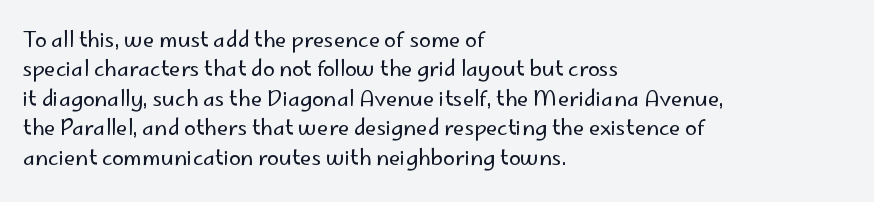
A clean baseline with only descenders dipping below it. If you drew a line through each stem, it would be perfectly vertical. Honestly, the row spacing looks completely unremarkable. Is this a heavy cut? Hardly; it is regular or lighter.
